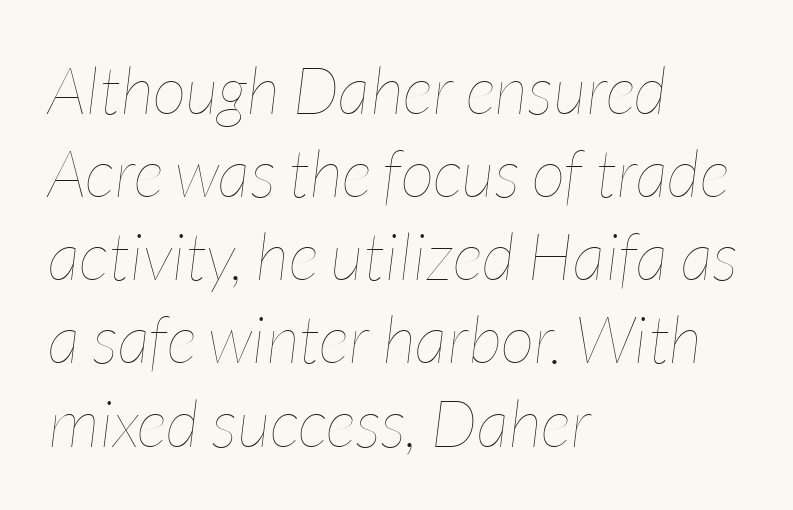
Q: Is the text bold? A: No.
Q: Is the text italic (slanted)? A: Yes, it leans right by about 7 degrees.
Q: Is the text underlined? A: No.
Q: How is the paragraph aligned? A: Left-aligned.
Q: Is the spacing between letters normal or unusually wide? A: Normal.
Q: Is the spacing between lines tight, normal or loose? A: Normal.
Q: Width (condensed, normal, or wide)? A: Condensed.
Q: Stroke contrast? A: Low.
Q: x-height? A: Medium.
Q: Monospaced? A: No.
